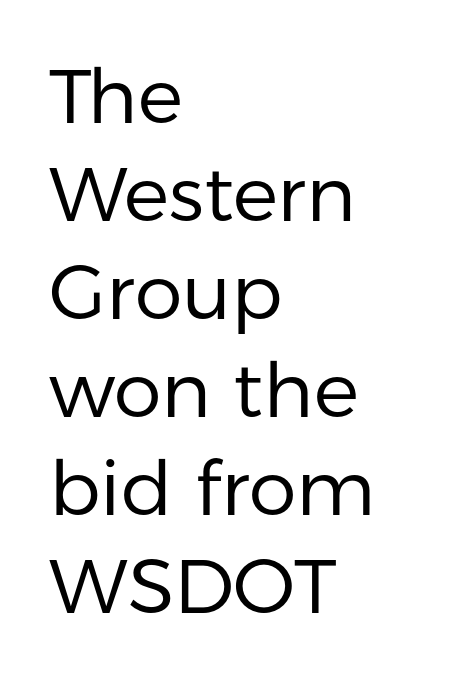
It's the straight-up-and-down kind of type. Is there much room between lines? A standard amount, neither cramped nor airy. Nothing heavy about these letters — not bold at all. Here the designer chose a conventional face with non-uniform glyph widths. Look at the tracking — it's just the regular setting, nothing added. Grotesque or geometric, the face here clearly has no serifs.
